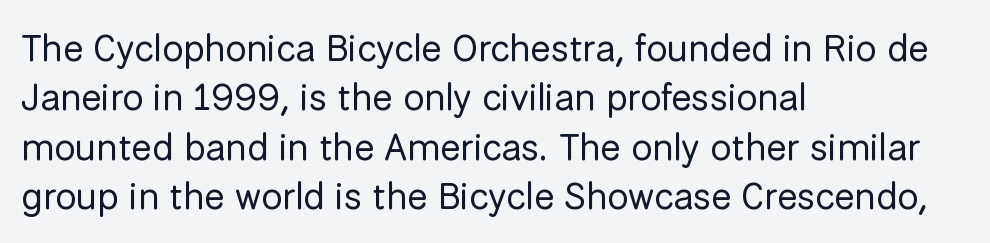
The image shows 38 px regular-weight sans-serif type, upright; set left-aligned, normal line spacing (1.3x), normal letter spacing, not underlined; low stroke contrast and a medium x-height.
